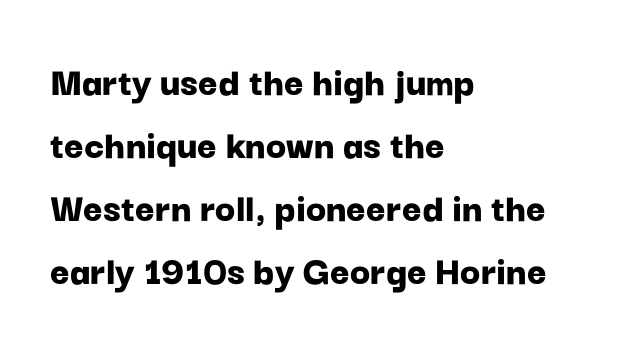
The image shows 42 px bold sans-serif type, upright; set left-aligned, normal line spacing (1.5x), normal letter spacing, not underlined; low stroke contrast and a medium x-height.
